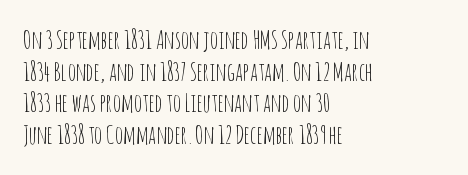
Q: Is the text bold? A: No.
Q: Is the text italic (slanted)? A: No, it is upright.
Q: Is the text underlined? A: No.
Q: How is the paragraph aligned? A: Left-aligned.
Q: Is the spacing between letters normal or unusually wide? A: Normal.
Q: Is the spacing between lines tight, normal or loose? A: Normal.
